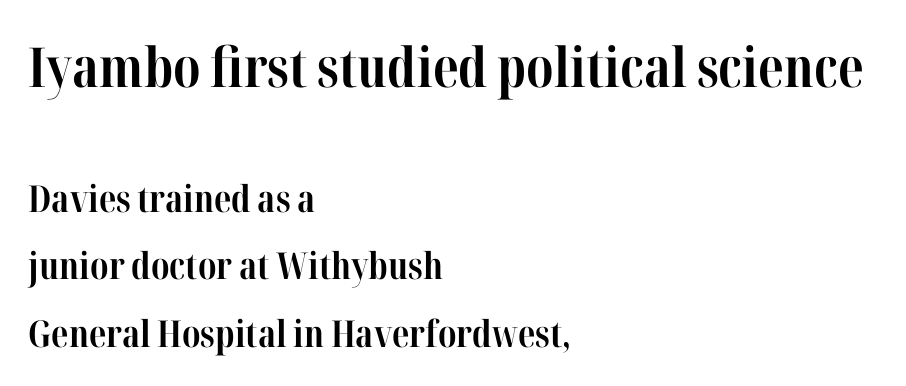
Is the type bold? Yes — the strokes are clearly thick and heavy. In this sample the first text group is rendered at the bigger scale. Here the glyphs are tracked normally, forming tight word shapes. This sample uses an upright cut, with every glyph sitting square on the baseline. Yep, those are serifs on the letters.
